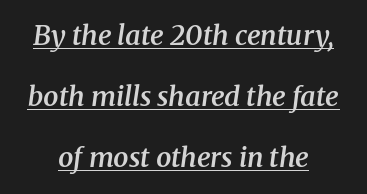
Nothing unusual about the tracking: characters are spaced as the font intends. A bit beefed up — I'd call it semibold rather than bold. These characters rest on top of a visible drawn line. Reading down the column, the eye jumps a long way to each next line. It's the slanting kind of type.
